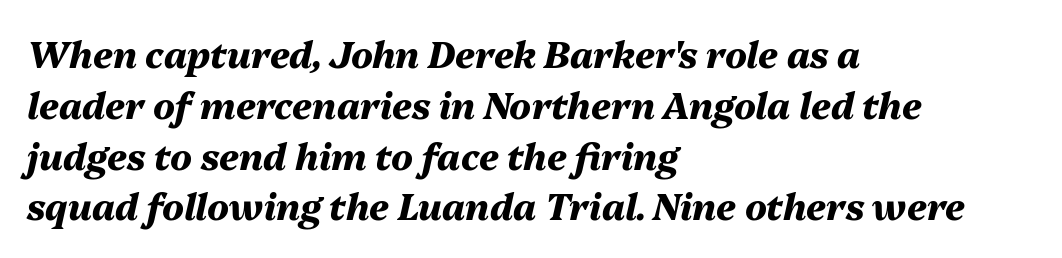
Italic? Definitely — the glyphs are oblique. Nobody drew a line under any word here. As a designer I'd log this as weight 700, bold. A normal amount of white space separates one row of letters from the next. Note the varied advance widths — an 'i' is clearly narrower than an 'm'.
